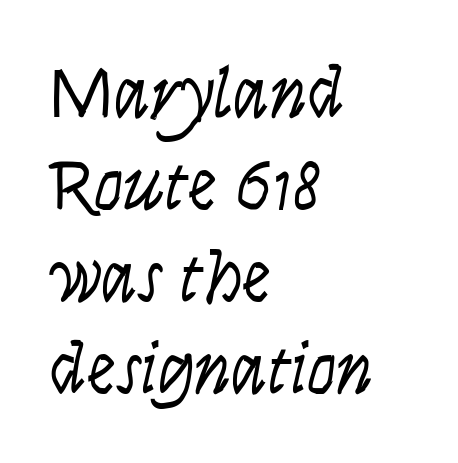
{"italic": "yes", "lean": "right", "slant_degrees": 9, "bold": "no", "weight": "light", "width": "condensed", "stroke_contrast": "low", "x_height": "large", "monospaced": "no", "underline": "no", "align": "left", "line_spacing": "normal", "line_spacing_ratio": 1.26, "letter_spacing": "normal", "letter_spacing_em": 0.0, "glyph_px": 73}
